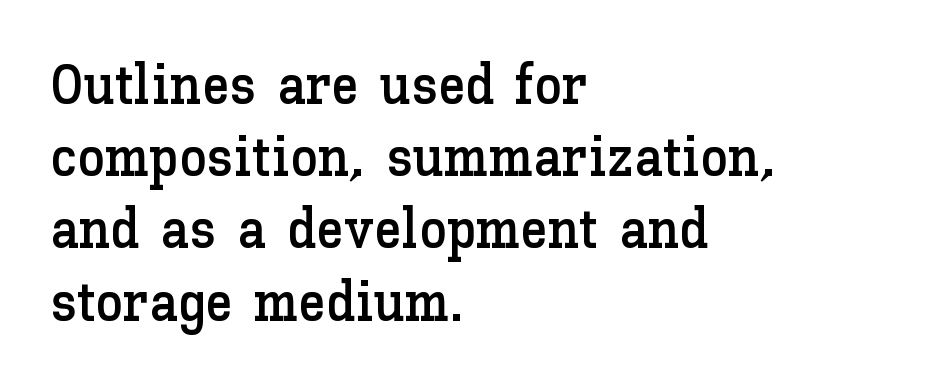
{"italic": "no", "width": "normal", "stroke_contrast": "low", "x_height": "medium", "monospaced": "no", "underline": "no", "align": "left", "line_spacing": "normal", "line_spacing_ratio": 1.29, "letter_spacing": "normal", "letter_spacing_em": 0.0, "glyph_px": 56}
